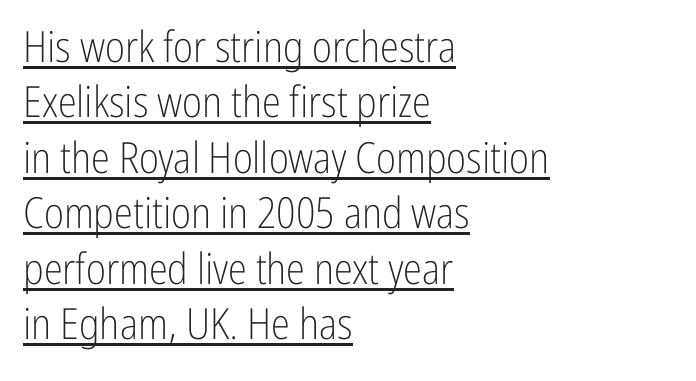
Spacing verdict: proportional, widths tailored to each character. A classic flush-left, rag-right setting is used for this passage. This is not heavy type; no bold has been used. Honestly, the row spacing looks completely unremarkable. Somebody hit Ctrl+U on this one — the words are underlined. What kind of face is this? One without serifs — a sans.
